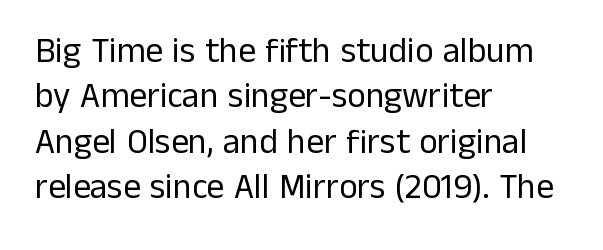
Vertical strokes here are truly vertical. A typesetter would label this face a sans. Character widths vary here, with narrow letters taking less room than wide ones. You could call the tracking neutral — neither tight nor loose. Weight: not bold — regular or lighter. Only glyphs here, with clear space below each row.
